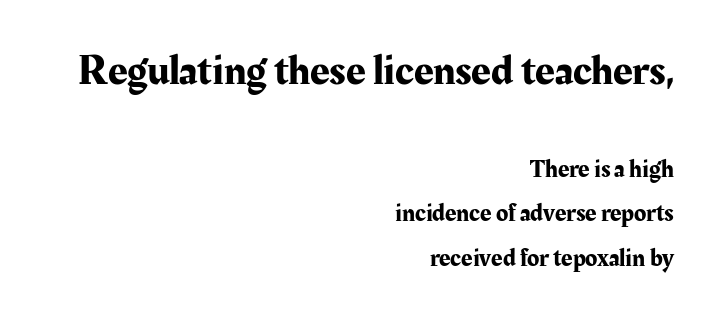
Q: Is the text italic (slanted)? A: No, it is upright.
Q: Is the typeface a serif or a sans-serif typeface? A: Serif.
Q: Is the text underlined? A: No.
Q: How is the paragraph aligned? A: Right-aligned.
Q: Is the spacing between letters normal or unusually wide? A: Normal.
Q: Which block of text is set in a larger size, the first (top) or the second (bottom)? A: The first (top) one.
Q: Width (condensed, normal, or wide)? A: Normal.
Q: Stroke contrast? A: Medium.
Q: x-height? A: Medium.
Q: Monospaced? A: No.
